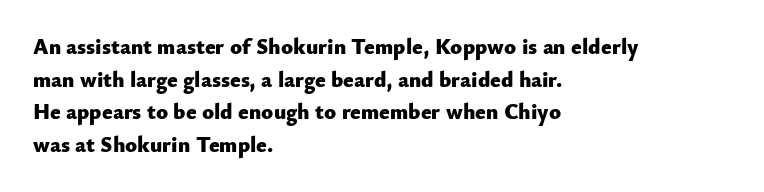
The letters stand straight up with perfectly vertical stems. Vertical spacing — default. Beneath every word, the page is bare. Typeset ragged right — the left edge is the straight one.
